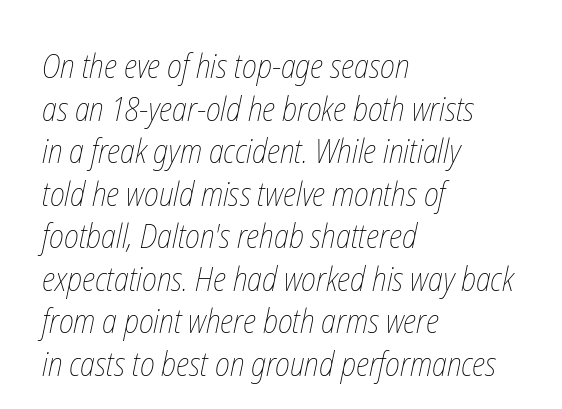
{"bold": "no", "weight": "thin", "width": "condensed", "stroke_contrast": "low", "x_height": "medium", "monospaced": "no", "underline": "no", "align": "left", "line_spacing": "normal", "line_spacing_ratio": 1.29, "letter_spacing": "normal", "letter_spacing_em": 0.0, "glyph_px": 33}
